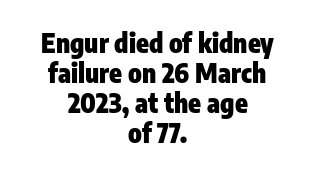
The image shows 26 px bold type, upright; set centered, line spacing 1.16x, normal letter spacing, not underlined.
